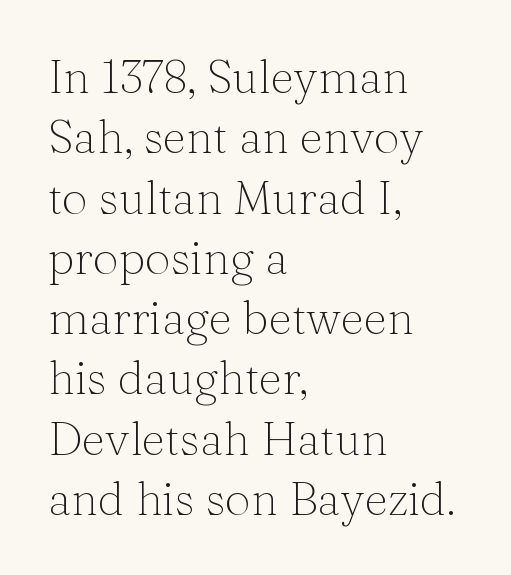
Q: Is the text bold? A: No.
Q: Is the text italic (slanted)? A: No, it is upright.
Q: Is the typeface a serif or a sans-serif typeface? A: Serif.
Q: Is the text underlined? A: No.
Q: How is the paragraph aligned? A: Left-aligned.
Q: Is the spacing between letters normal or unusually wide? A: Normal.
Q: Is the spacing between lines tight, normal or loose? A: Normal.
Q: Width (condensed, normal, or wide)? A: Normal.
Q: Stroke contrast? A: Medium.
Q: x-height? A: Medium.
Q: Monospaced? A: No.
